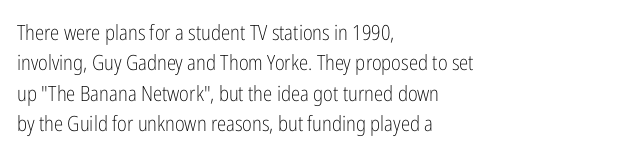
Letter spacing: default. Ink coverage per letter is moderate at most. The rag falls on the right side of this text block. Descenders are the only things crossing below the line. This block has exactly the height ordinary leading produces. This is the regular roman posture of the typeface.
